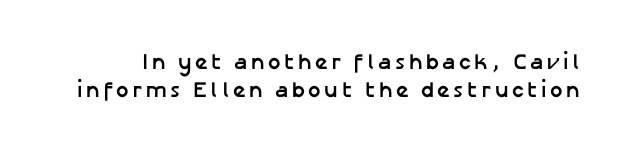
The image shows 22 px bold type, upright; set normal line spacing (1.27x), not underlined.
